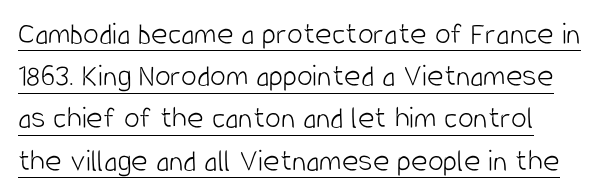
The image shows 32 px light, condensed sans-serif type, upright; set normal line spacing (1.32x), normal letter spacing, underlined; low stroke contrast and a large x-height.
